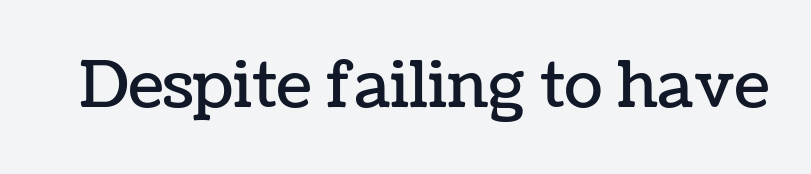
Q: Is the text italic (slanted)? A: No, it is upright.
Q: Is the text underlined? A: No.
Q: Is the spacing between letters normal or unusually wide? A: Normal.
Q: Width (condensed, normal, or wide)? A: Normal.
Q: Stroke contrast? A: Low.
Q: x-height? A: Medium.
Q: Monospaced? A: No.
